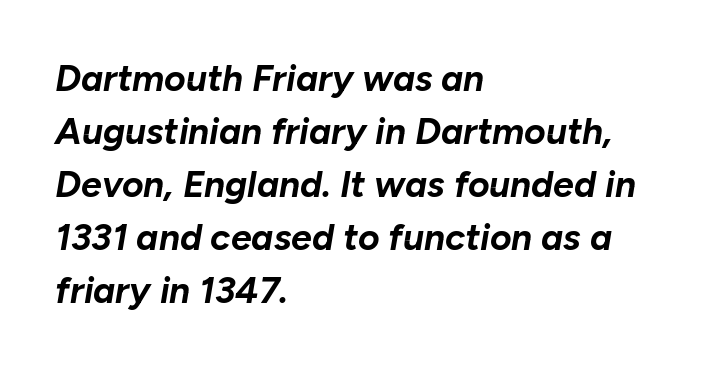
{"italic": "yes", "lean": "right", "slant_degrees": 10, "bold": "yes", "weight": "bold", "width": "normal", "stroke_contrast": "low", "x_height": "medium", "monospaced": "no", "underline": "no", "align": "left", "line_spacing": "normal", "line_spacing_ratio": 1.43, "letter_spacing": "normal", "letter_spacing_em": 0.0, "glyph_px": 37}
